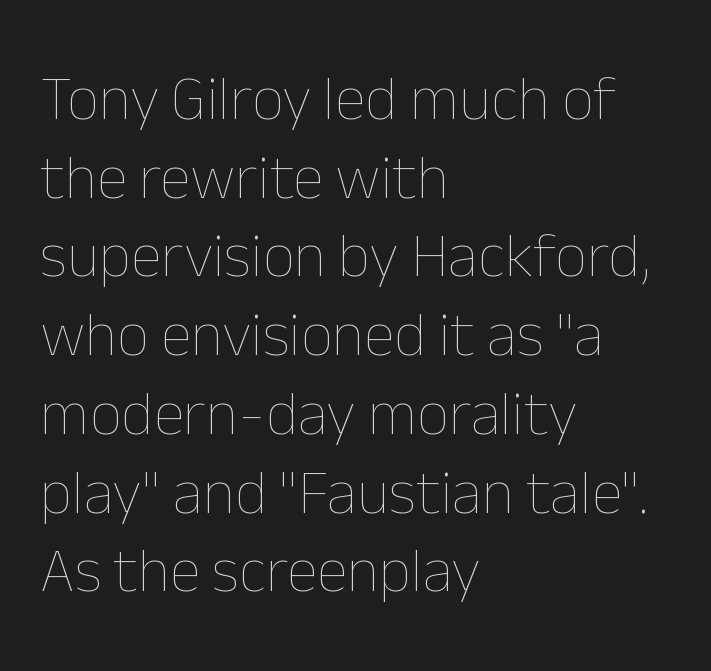
{"italic": "no", "bold": "no", "weight": "thin", "width": "normal", "stroke_contrast": "low", "x_height": "medium", "monospaced": "no", "underline": "no", "align": "left", "line_spacing": "normal", "line_spacing_ratio": 1.25, "letter_spacing": "normal", "letter_spacing_em": 0.0, "glyph_px": 63}
